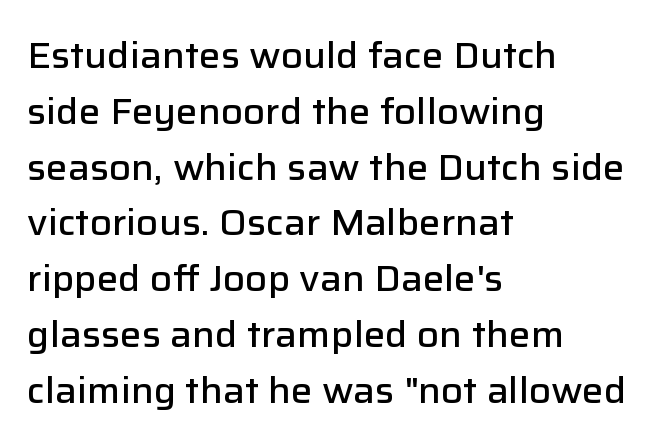
The image shows 36 px semibold sans-serif type, upright; set left-aligned, normal line spacing (1.55x), normal letter spacing, not underlined; low stroke contrast and a medium x-height.
